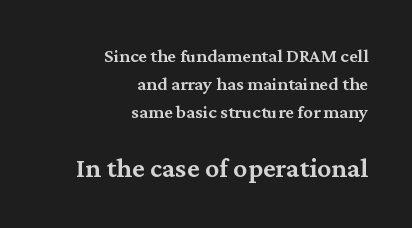
A typesetter would call this leading conventional body-copy spacing. Alignment: flush right. Do the letters lean? They stand straight. The rendering uses natural spacing where letterforms have individual widths. Between one letter and the next there's only the usual sliver of space. Typographic density is moderately raised because the face is semibold.
